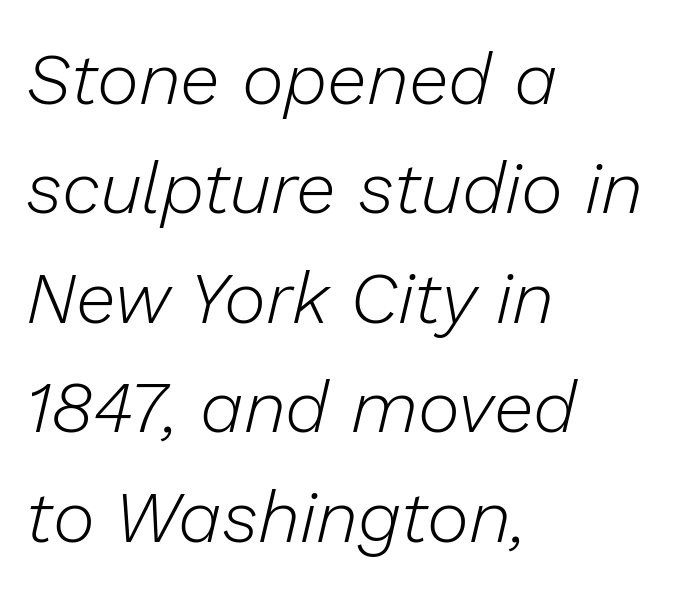
The image shows 72 px light type, italic (leaning right); set left-aligned, normal line spacing (1.52x), normal letter spacing, not underlined; low stroke contrast and a medium x-height.
